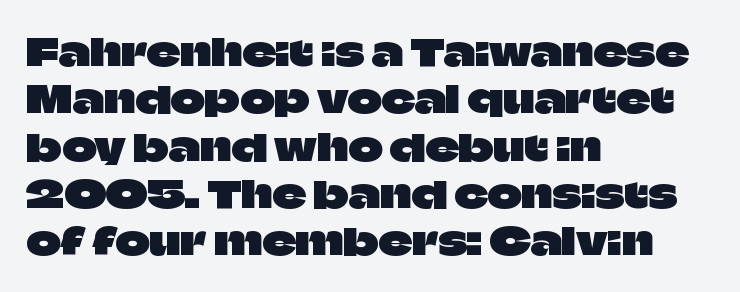
The image shows 37 px sans-serif type, upright; set left-aligned, normal line spacing (1.28x), normal letter spacing, not underlined; low stroke contrast and a large x-height.
